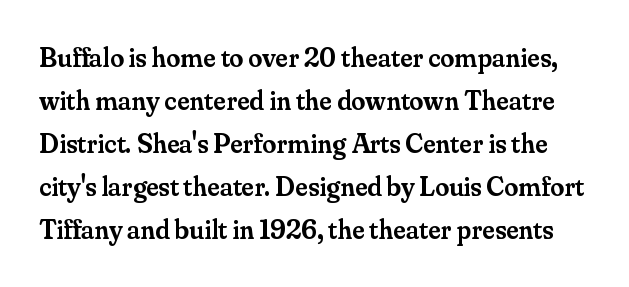
In terms of posture, this sample is upright. Set as a demibold, roughly 600 on the weight scale. Type style note: has serifs. Does the leading feel generous? No, just average. Spacing verdict: proportional, widths tailored to each character.
